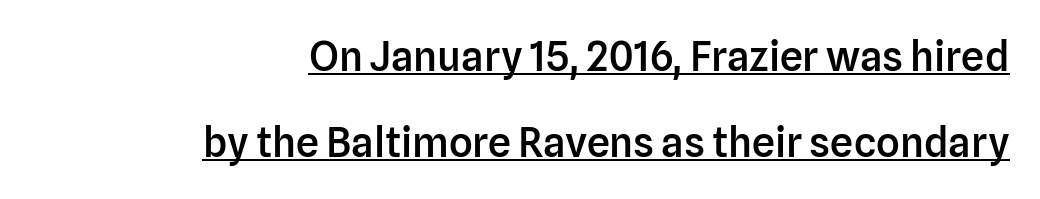
The image shows 41 px semibold sans-serif type, upright; set right-aligned, loose line spacing (2.1x), normal letter spacing, underlined; low stroke contrast and a medium x-height.
